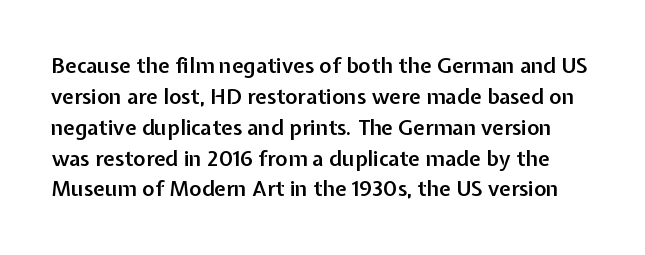
{"italic": "no", "bold": "semi", "underline": "no", "line_spacing": "normal", "line_spacing_ratio": 1.47, "letter_spacing": "normal", "letter_spacing_em": 0.0, "glyph_px": 21}
